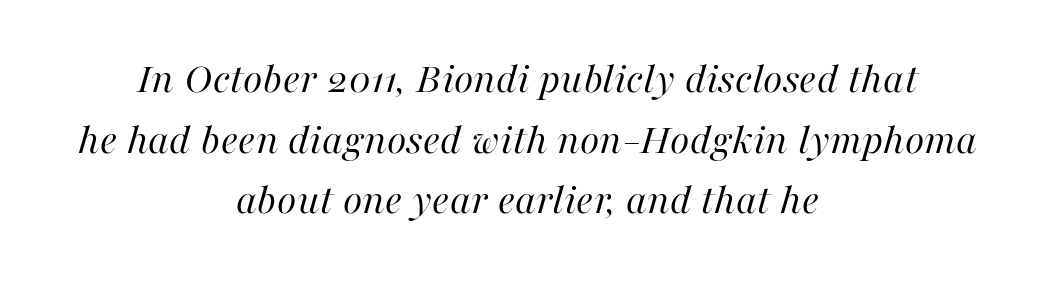
Q: Is the text bold? A: No.
Q: Is the text italic (slanted)? A: Yes, it leans right by about 16 degrees.
Q: Is the text underlined? A: No.
Q: How is the paragraph aligned? A: Centered.
Q: Is the spacing between letters normal or unusually wide? A: Normal.
Q: Is the spacing between lines tight, normal or loose? A: Normal.
Q: Width (condensed, normal, or wide)? A: Normal.
Q: Stroke contrast? A: High.
Q: x-height? A: Medium.
Q: Monospaced? A: No.
